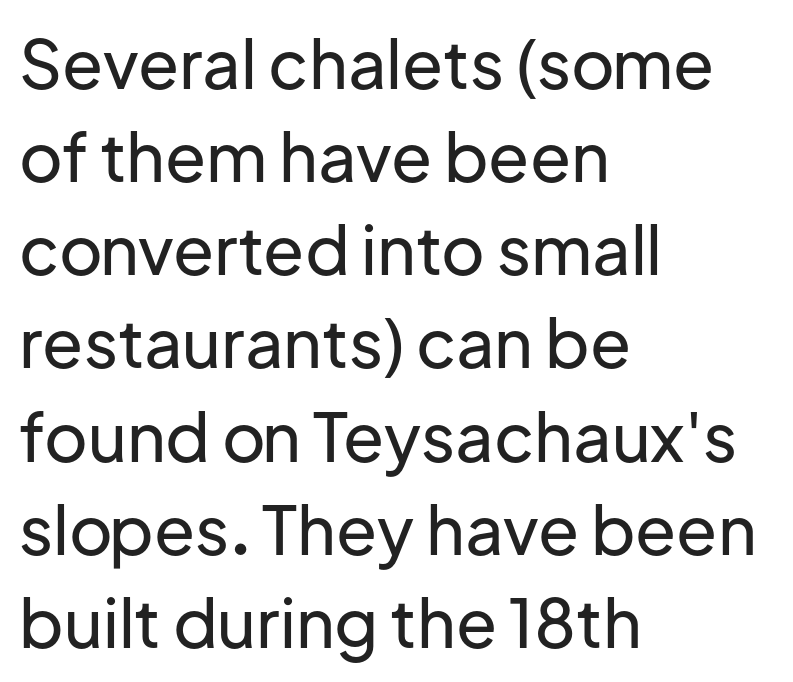
Horizontal bands of white between lines are of average thickness. The space directly below the letters is spotless. Compared with a centered layout, this one pins lines to the left instead. Does extra space separate the letters? No, they use regular spacing. The face used here is a sans, in the tradition of grotesques and geometrics. Varying glyph widths throughout — classic text-font behaviour.
